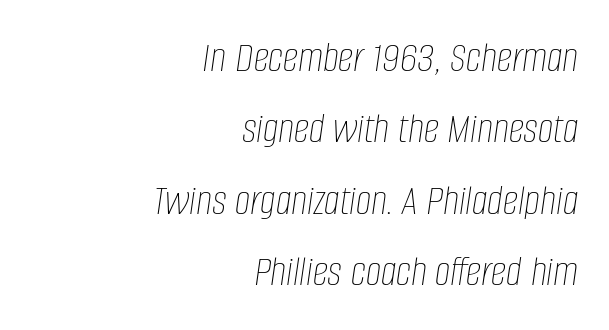
What's the leading like? Ordinary, nothing unusual. The lines in this sample share a right terminus and differ only in where they begin. Stems here are at most as thick as an everyday book face. Here the glyphs are tracked normally, forming tight word shapes.
